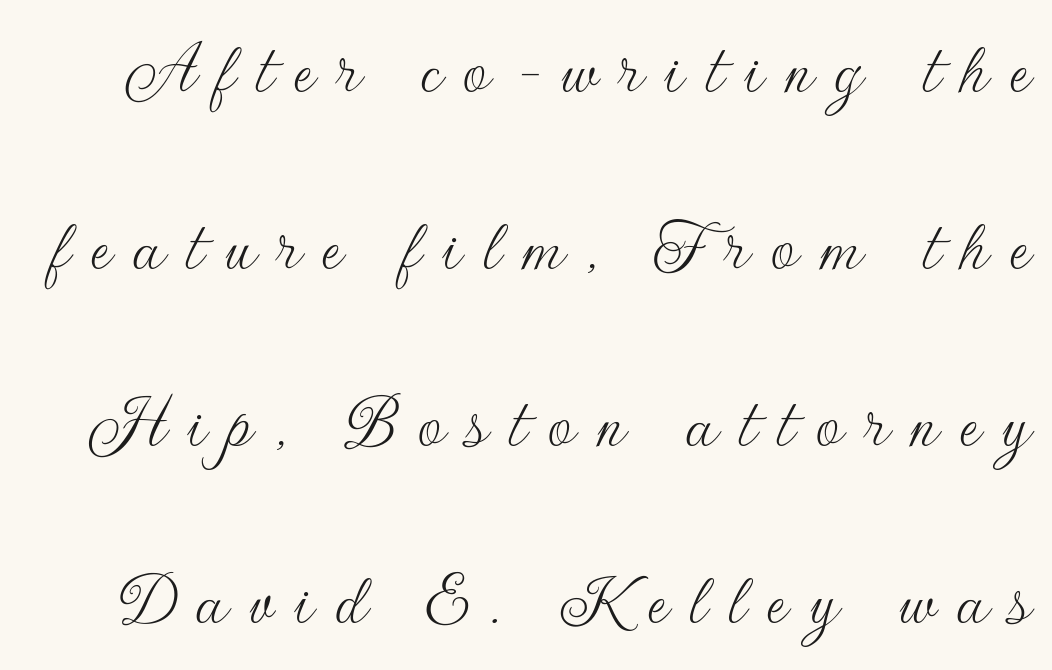
This sample uses expanded letter spacing, leaving extra air between glyphs. Bold? No — there's no thickening of the strokes. Observe the absence of serifs on each vertical stroke in this sample.
